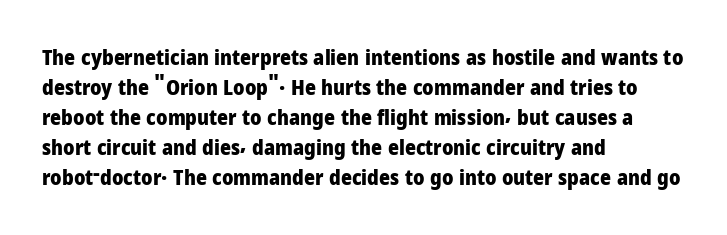
Q: Is the text bold? A: Yes.
Q: Is the text italic (slanted)? A: No, it is upright.
Q: Is the text underlined? A: No.
Q: How is the paragraph aligned? A: Left-aligned.
Q: Is the spacing between letters normal or unusually wide? A: Normal.
Q: Is the spacing between lines tight, normal or loose? A: Normal.
